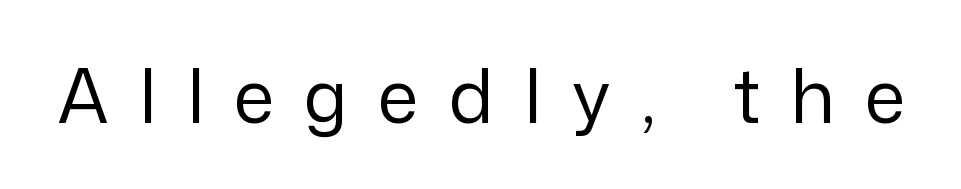
Q: Is the text bold? A: No.
Q: Is the text italic (slanted)? A: No, it is upright.
Q: Is the typeface a serif or a sans-serif typeface? A: Sans-serif.
Q: Is the text underlined? A: No.
Q: Is the spacing between letters normal or unusually wide? A: Unusually wide.
Q: Width (condensed, normal, or wide)? A: Normal.
Q: Stroke contrast? A: Low.
Q: x-height? A: Medium.
Q: Monospaced? A: No.
